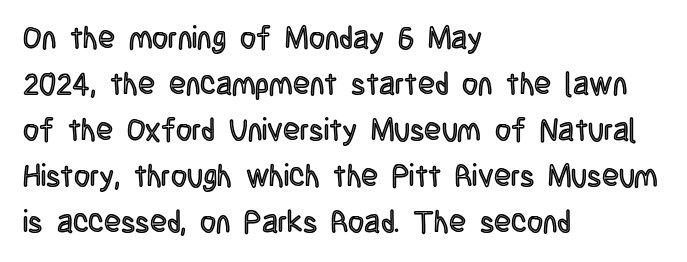
Reading down the column, the eye jumps a familiar distance to each next line. This sample has the flowing, uneven cadence of proportional lettering. The compositor pushed each line to the left boundary. Look at the tracking — it's just the regular setting, nothing added.
